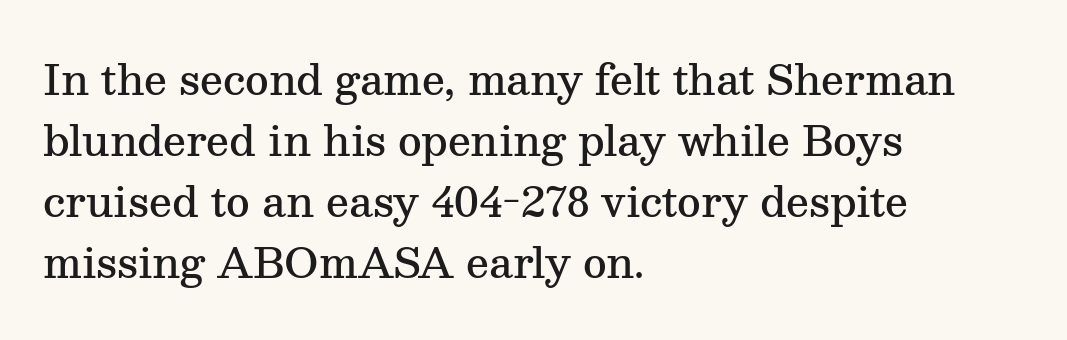
Q: Is the text bold? A: Semi-bold.
Q: Is the text italic (slanted)? A: No, it is upright.
Q: Is the typeface a serif or a sans-serif typeface? A: Serif.
Q: Is the text underlined? A: No.
Q: How is the paragraph aligned? A: Left-aligned.
Q: Is the spacing between letters normal or unusually wide? A: Normal.
Q: Is the spacing between lines tight, normal or loose? A: Normal.
Q: Width (condensed, normal, or wide)? A: Normal.
Q: Stroke contrast? A: Medium.
Q: x-height? A: Medium.
Q: Monospaced? A: No.
